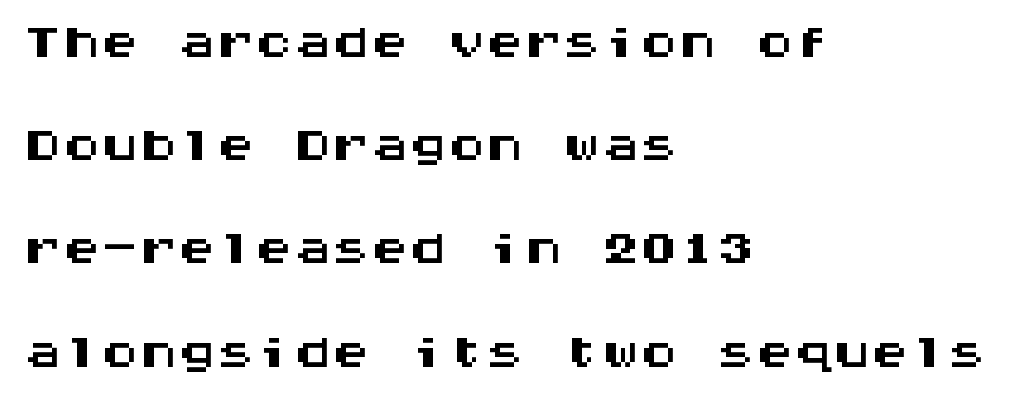
How are the letters spaced? Ordinarily, with no added tracking. The paragraph has a hard left edge and a soft right edge. A typesetter would call this monospace, since all characters share one set width. Nobody drew a line under any word here. The lettering stays uniformly vertical, giving the passage a roman look.
